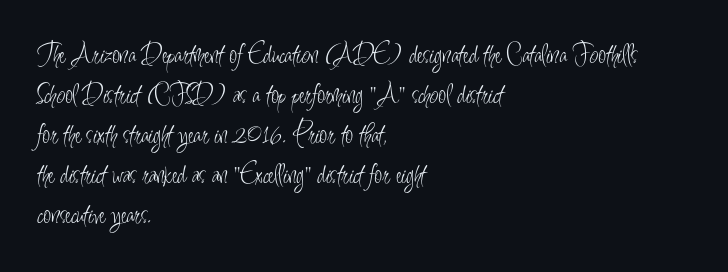
Q: Is the text bold? A: No.
Q: Is the typeface a serif or a sans-serif typeface? A: Sans-serif.
Q: Is the text underlined? A: No.
Q: How is the paragraph aligned? A: Left-aligned.
Q: Is the spacing between letters normal or unusually wide? A: Normal.
Q: Is the spacing between lines tight, normal or loose? A: Normal.
Q: Width (condensed, normal, or wide)? A: Condensed.
Q: Stroke contrast? A: Low.
Q: x-height? A: Small.
Q: Monospaced? A: No.
